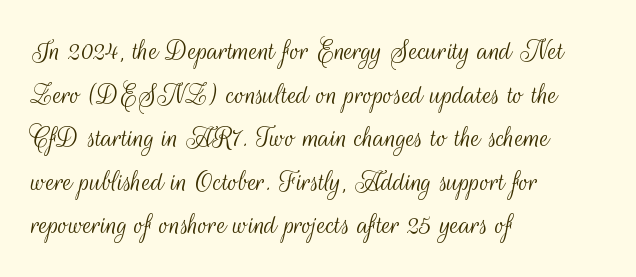
Q: Is the text bold? A: No.
Q: Is the text italic (slanted)? A: Yes.
Q: Is the typeface a serif or a sans-serif typeface? A: Sans-serif.
Q: Is the text underlined? A: No.
Q: How is the paragraph aligned? A: Left-aligned.
Q: Is the spacing between letters normal or unusually wide? A: Normal.
Q: Is the spacing between lines tight, normal or loose? A: Normal.
Q: Width (condensed, normal, or wide)? A: Condensed.
Q: Stroke contrast? A: Medium.
Q: x-height? A: Small.
Q: Monospaced? A: No.
